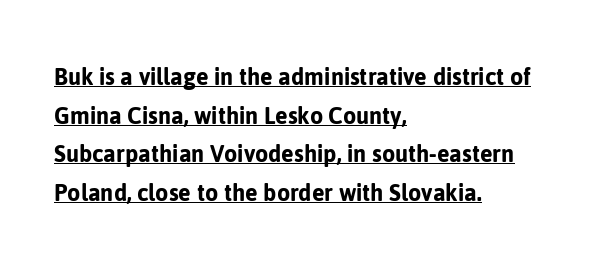
{"italic": "no", "underline": "yes", "align": "left", "line_spacing": "normal", "line_spacing_ratio": 1.43, "letter_spacing": "normal", "letter_spacing_em": 0.0, "glyph_px": 27}
